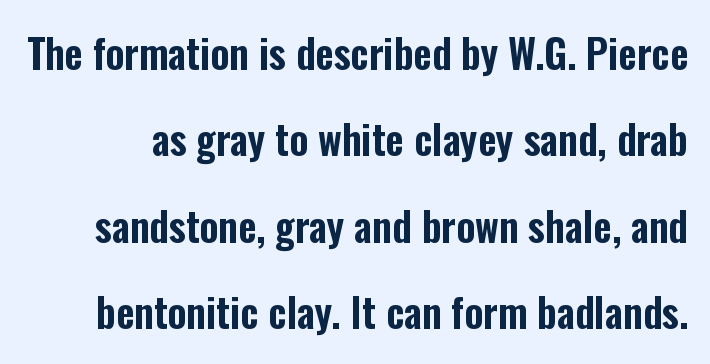
The space directly below the letters is spotless. The specimen reads as upright at a glance. This sample has the flowing, uneven cadence of proportional lettering. What's the leading like? Stretched, with rows far apart.
